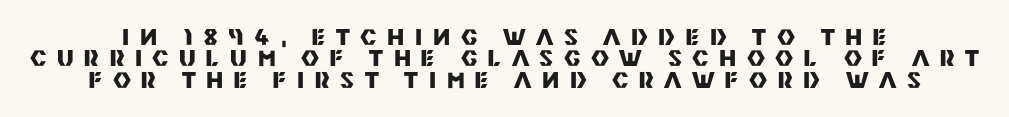
{"italic": "no", "bold": "yes", "underline": "no", "line_spacing": "tight", "line_spacing_ratio": 0.97, "letter_spacing": "wide", "letter_spacing_em": 0.48, "glyph_px": 22}
